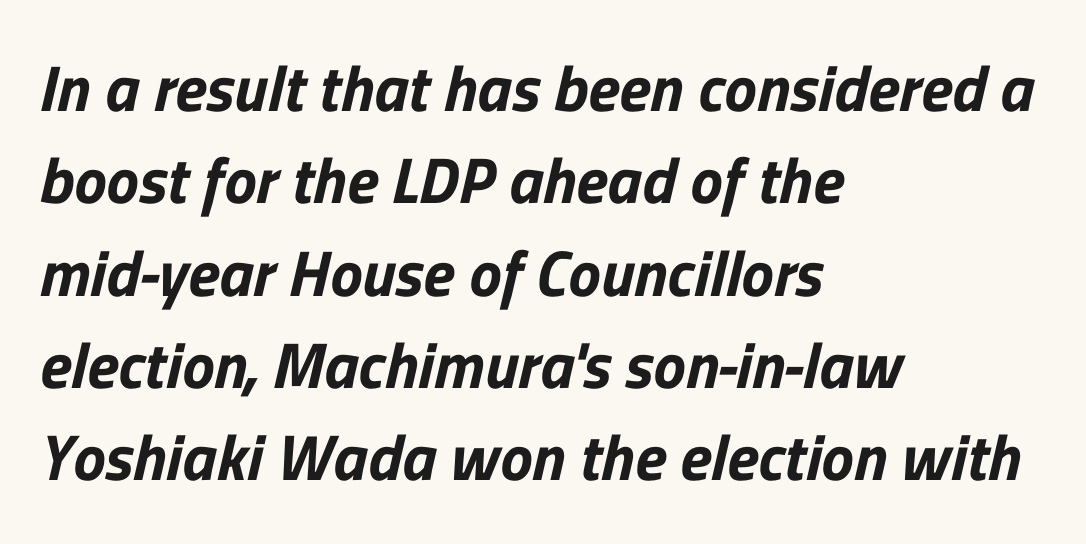
{"serif": "no", "width": "normal", "stroke_contrast": "low", "x_height": "medium", "monospaced": "no", "underline": "no", "align": "left", "line_spacing": "normal", "line_spacing_ratio": 1.42, "letter_spacing": "normal", "letter_spacing_em": 0.0, "glyph_px": 65}
